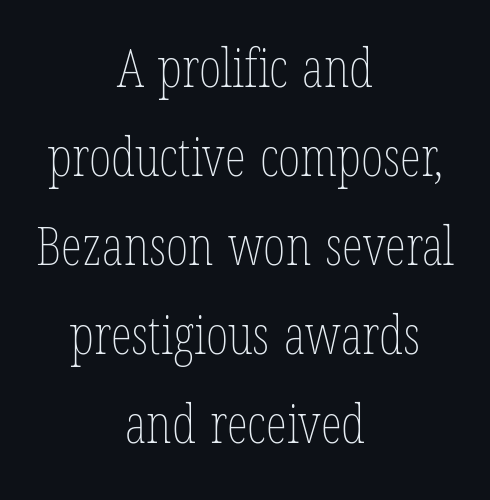
The image shows 54 px thin, condensed type, upright; set centered, normal line spacing (1.65x), normal letter spacing, not underlined; low stroke contrast and a medium x-height.
